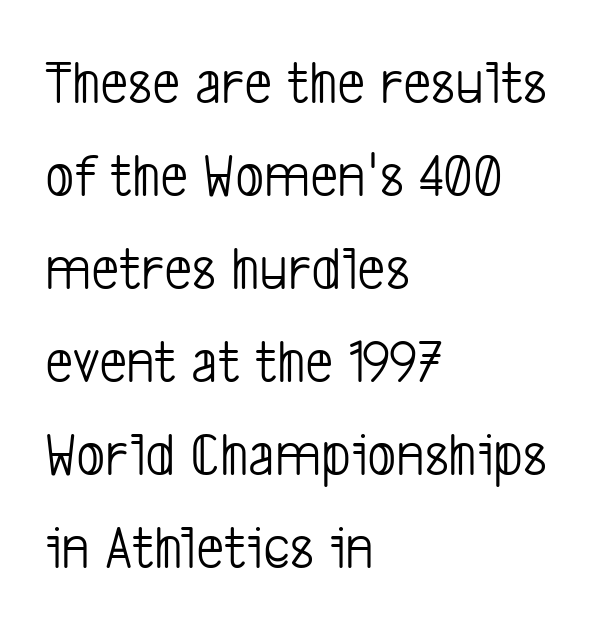
{"serif": "no", "bold": "no", "weight": "light", "width": "condensed", "stroke_contrast": "low", "x_height": "medium", "monospaced": "no", "underline": "no", "align": "left", "line_spacing": "normal", "line_spacing_ratio": 1.5, "letter_spacing": "normal", "letter_spacing_em": 0.0, "glyph_px": 62}
